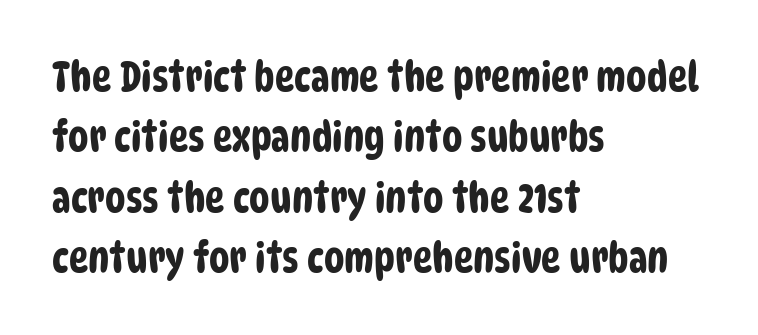
{"serif": "no", "width": "condensed", "stroke_contrast": "low", "x_height": "large", "monospaced": "no", "underline": "no", "align": "left", "line_spacing": "normal", "line_spacing_ratio": 1.47, "letter_spacing": "normal", "letter_spacing_em": 0.0, "glyph_px": 41}
